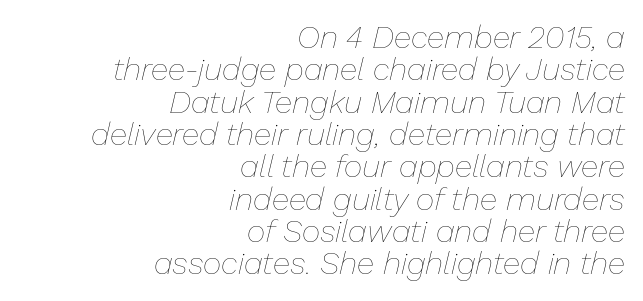
{"italic": "yes", "lean": "right", "slant_degrees": 13, "bold": "no", "weight": "thin", "width": "normal", "stroke_contrast": "low", "x_height": "medium", "monospaced": "no", "underline": "no", "align": "right", "line_spacing": "tight", "line_spacing_ratio": 1.01, "letter_spacing": "normal", "letter_spacing_em": 0.0, "glyph_px": 32}
